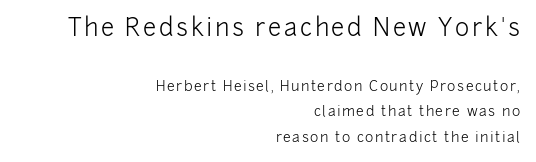
The block sitting higher on the canvas is the one with enlarged characters. The lettering stays uniformly vertical, giving the passage a roman look. Vertical stems look standard width or narrower in stroke. Words float on clear page, feet unadorned. A student would call this right alignment; a typographer would say flush right, rag left.
